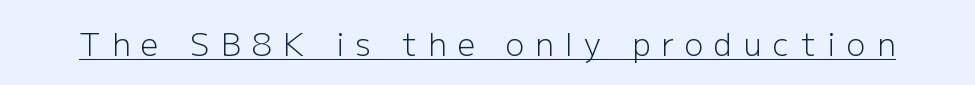
{"serif": "no", "italic": "no", "bold": "no", "weight": "light", "width": "normal", "stroke_contrast": "low", "x_height": "medium", "monospaced": "no", "underline": "yes", "letter_spacing": "wide", "letter_spacing_em": 0.36, "glyph_px": 31}
